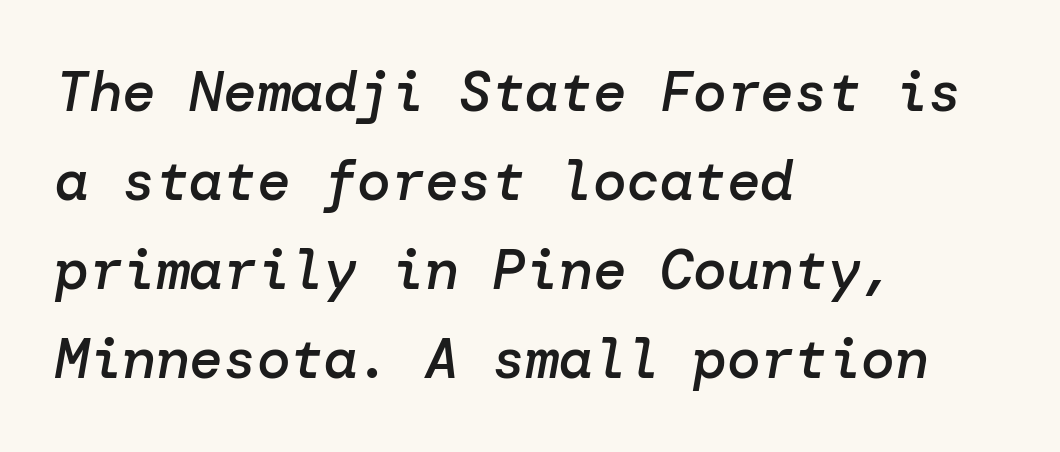
Q: Is the text bold? A: Semi-bold.
Q: Is the text italic (slanted)? A: Yes, it leans right by about 10 degrees.
Q: Is the text underlined? A: No.
Q: How is the paragraph aligned? A: Left-aligned.
Q: Is the spacing between letters normal or unusually wide? A: Normal.
Q: Is the spacing between lines tight, normal or loose? A: Normal.
Q: Width (condensed, normal, or wide)? A: Normal.
Q: Stroke contrast? A: Low.
Q: x-height? A: Medium.
